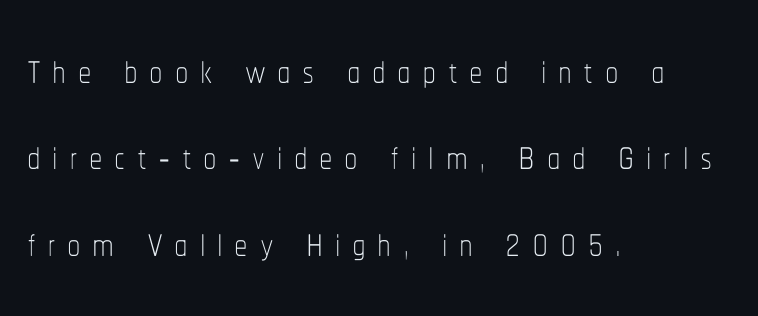
{"italic": "no", "bold": "no", "weight": "thin", "width": "condensed", "stroke_contrast": "low", "x_height": "medium", "monospaced": "no", "underline": "no", "align": "left", "line_spacing": "normal", "line_spacing_ratio": 1.6, "letter_spacing": "wide", "letter_spacing_em": 0.21, "glyph_px": 54}
